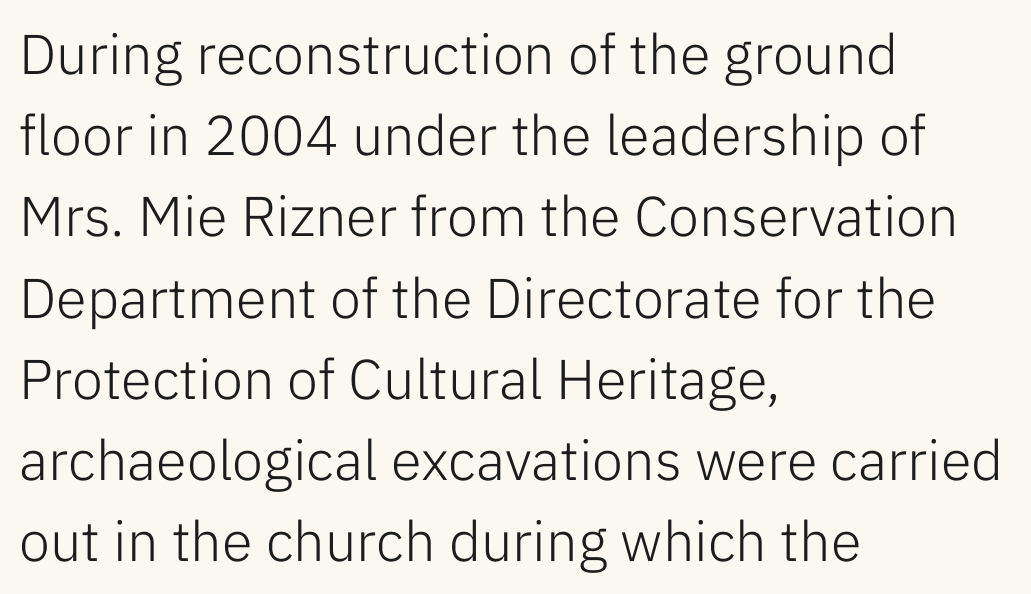
Varying glyph widths throughout — classic text-font behaviour. The lettering holds an erect, upright posture throughout. Letters rest on an invisible, unmarked baseline. Check where the strokes stop: nothing finishes them off — pure sans. Compared with a typical body face, this is equally light or lighter still. Horizontally, the lines are justified to the leading edge only.
